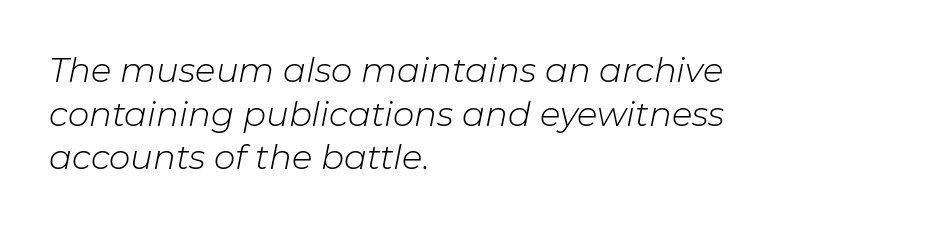
The letters advance in unequal steps, a hallmark of proportional type. The face used here is rendered with its standard letterfit. The paragraph shown leans on its left margin. Clear beneath every line of the passage. Regular leading. This is oblique type, the kind used for emphasis or titles.
